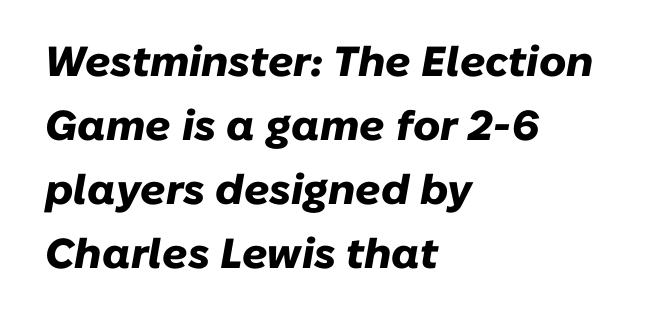
{"italic": "yes", "lean": "right", "slant_degrees": 10, "bold": "yes", "weight": "heavy", "width": "normal", "stroke_contrast": "low", "x_height": "medium", "monospaced": "no", "underline": "no", "align": "left", "line_spacing": "normal", "line_spacing_ratio": 1.52, "letter_spacing": "normal", "letter_spacing_em": 0.0, "glyph_px": 42}
